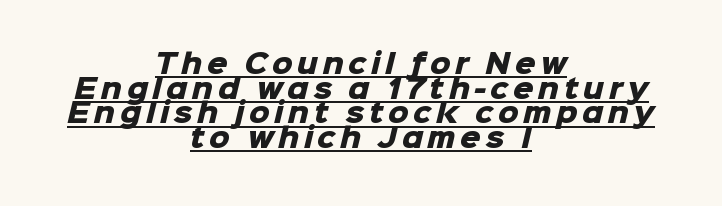
Tightly led — the rows are bunched. The typesetting leans heavy: a genuine bold. Layout note: lines centered. Quick note: underline on.
